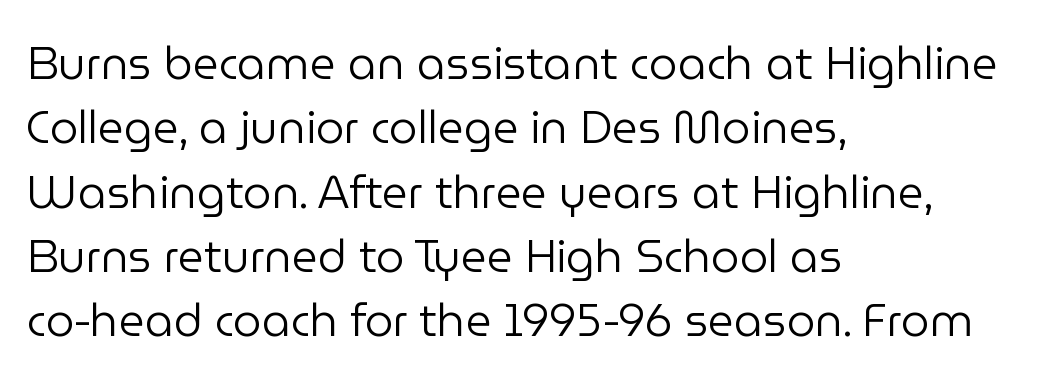
The image shows 45 px regular-weight sans-serif type, upright; set left-aligned, normal line spacing (1.43x), normal letter spacing, not underlined; low stroke contrast and a medium x-height.
